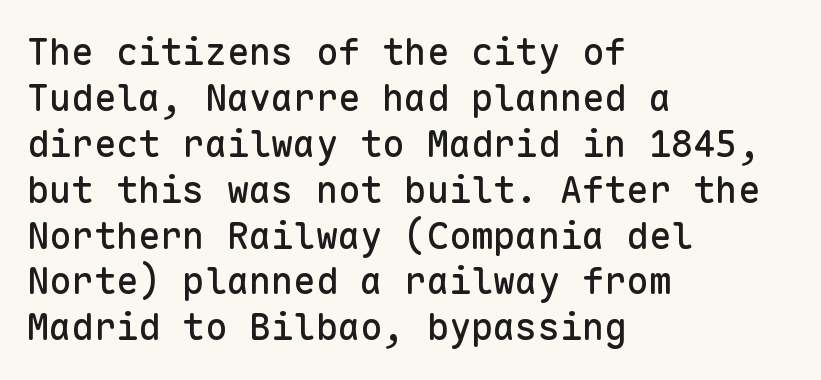
Q: Is the text italic (slanted)? A: No, it is upright.
Q: Is the typeface a serif or a sans-serif typeface? A: Sans-serif.
Q: Is the text underlined? A: No.
Q: How is the paragraph aligned? A: Left-aligned.
Q: Is the spacing between letters normal or unusually wide? A: Normal.
Q: Width (condensed, normal, or wide)? A: Normal.
Q: Stroke contrast? A: Low.
Q: x-height? A: Medium.
Q: Monospaced? A: Yes.
